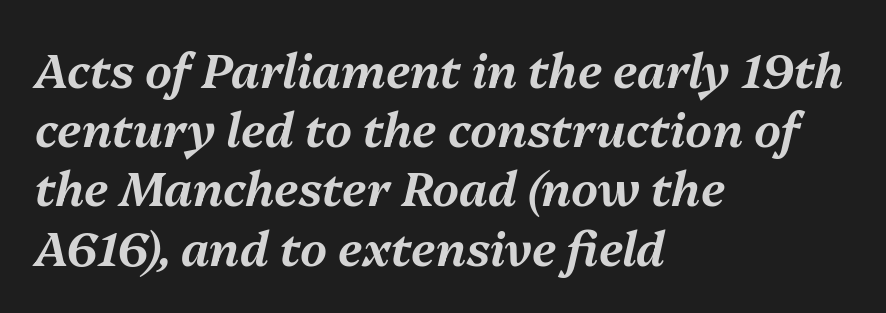
A normal amount of white space separates one row of letters from the next. The paragraph has a hard left edge and a soft right edge. Bare-footed words on every line. What stands out about the letter spacing? Nothing — it is the standard amount.
